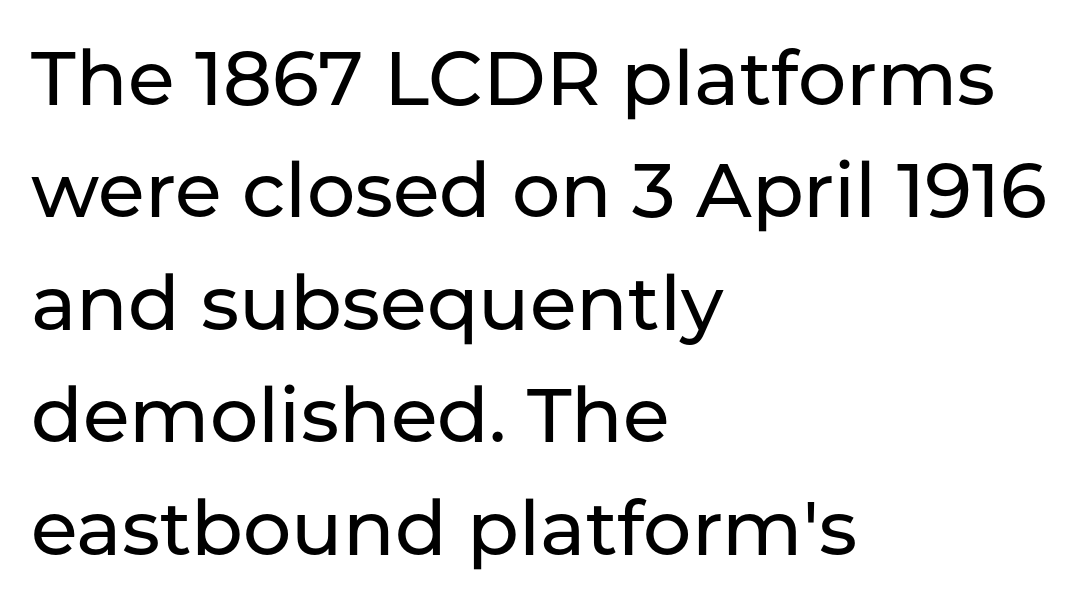
The image shows 76 px sans-serif type, upright; set left-aligned, normal line spacing (1.48x), normal letter spacing, not underlined; low stroke contrast and a medium x-height.
